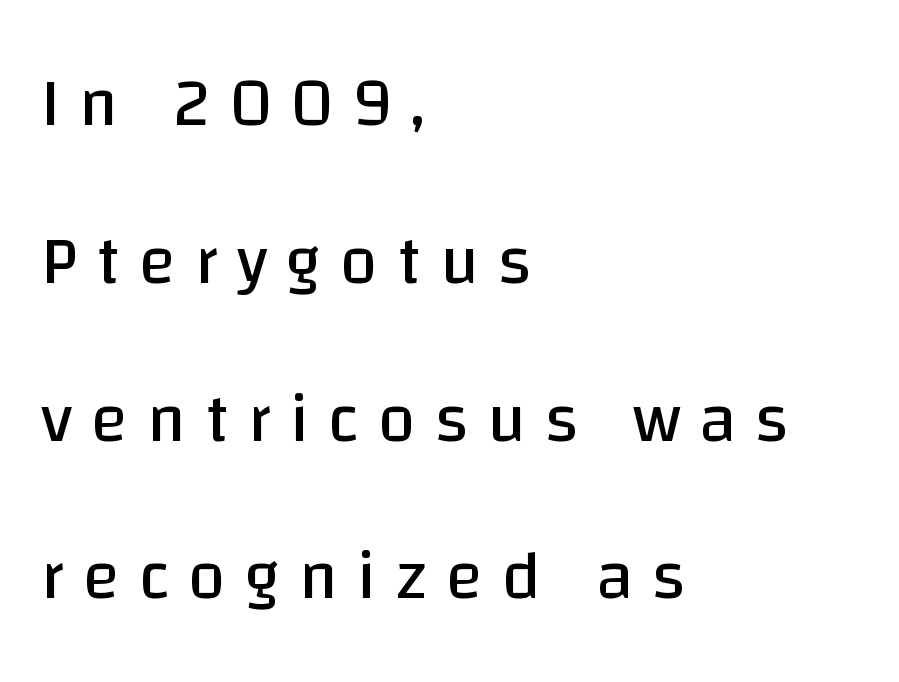
Vertically, the passage feels expansive, rows floating well apart. These glyphs show unthickened strokes, regular width or finer. The lines are quadded left. Inter-character spacing is expanded well beyond the font's built-in metrics. Typographically, this falls in the sans-serif category. The lettering stays uniformly vertical, giving the passage a roman look.
